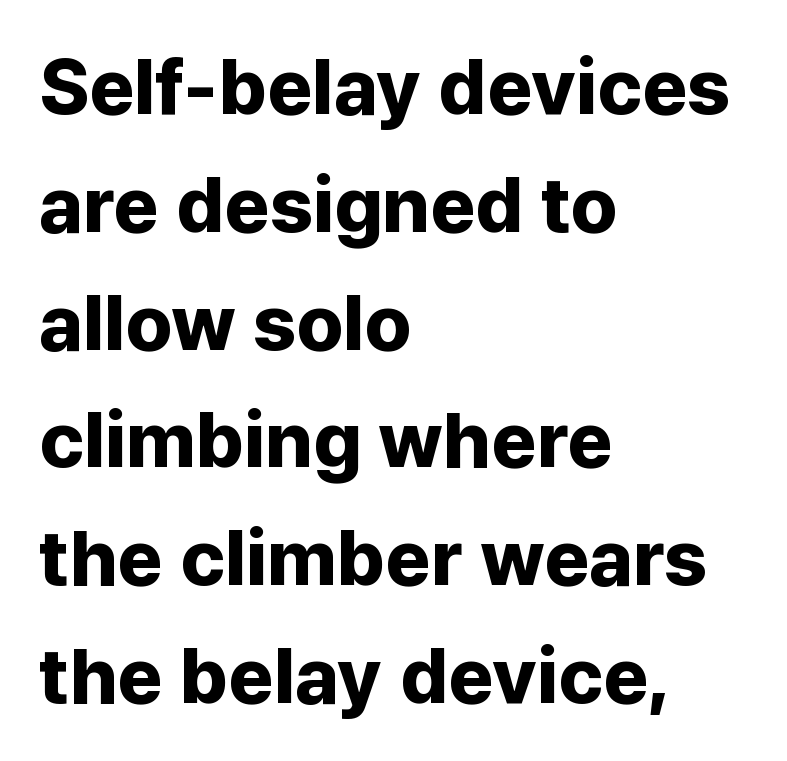
{"serif": "no", "italic": "no", "bold": "yes", "weight": "bold", "width": "normal", "stroke_contrast": "low", "x_height": "medium", "monospaced": "no", "underline": "no", "align": "left", "line_spacing": "normal", "line_spacing_ratio": 1.51, "letter_spacing": "normal", "letter_spacing_em": 0.0, "glyph_px": 78}
